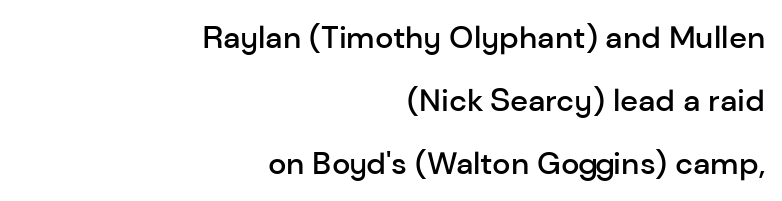
Q: Is the text bold? A: Semi-bold.
Q: Is the text italic (slanted)? A: No, it is upright.
Q: Is the typeface a serif or a sans-serif typeface? A: Sans-serif.
Q: Is the text underlined? A: No.
Q: How is the paragraph aligned? A: Right-aligned.
Q: Is the spacing between letters normal or unusually wide? A: Normal.
Q: Is the spacing between lines tight, normal or loose? A: Loose.
Q: Width (condensed, normal, or wide)? A: Normal.
Q: Stroke contrast? A: Low.
Q: x-height? A: Medium.
Q: Monospaced? A: No.
